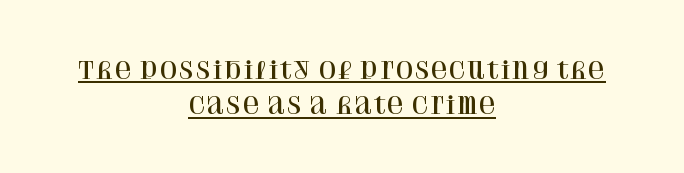
The image shows 23 px text type, upright; set centered, normal line spacing (1.53x), normal letter spacing, underlined.
